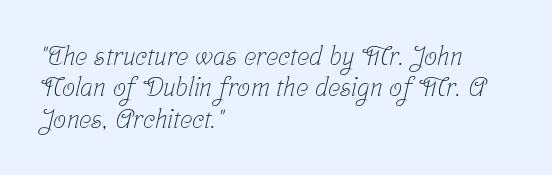
The baseline area is clear. In CSS terms this would be text-align: left. Each word holds together tightly as a unit, with standard inter-letter gaps. Letters have the restrained weight of plain body copy at most.
